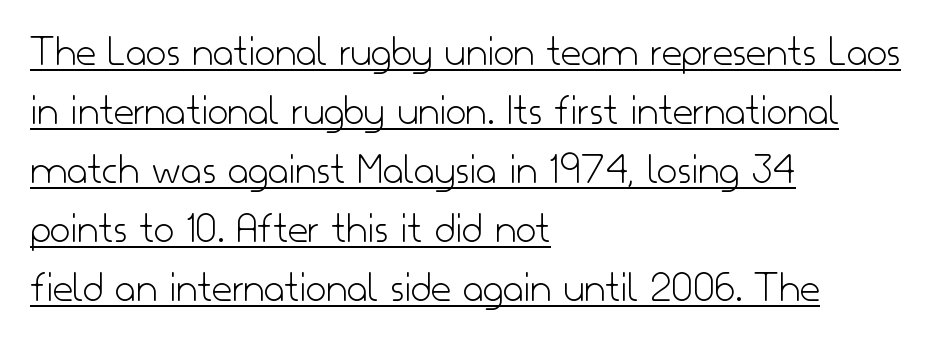
{"serif": "no", "italic": "no", "bold": "no", "weight": "light", "width": "normal", "stroke_contrast": "low", "x_height": "small", "monospaced": "no", "underline": "yes", "align": "left", "line_spacing": "normal", "line_spacing_ratio": 1.34, "letter_spacing": "normal", "letter_spacing_em": 0.0, "glyph_px": 44}
